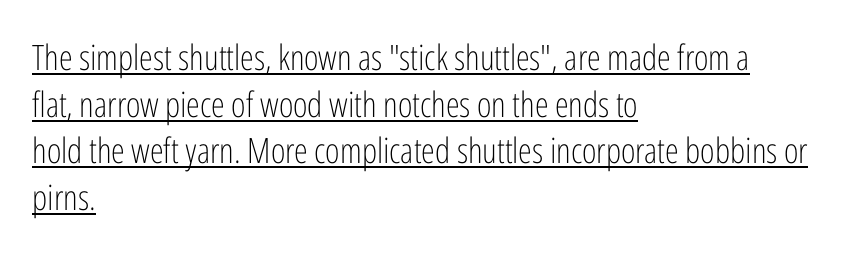
The image shows 35 px light, condensed sans-serif type, upright; set left-aligned, normal line spacing (1.33x), normal letter spacing, underlined; low stroke contrast and a medium x-height.
